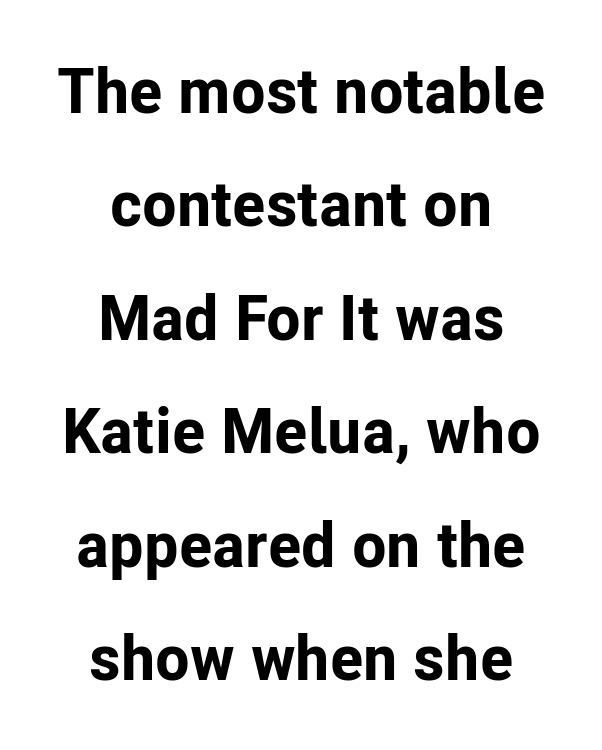
The image shows 63 px bold sans-serif type, upright; set centered, line spacing 1.8x, normal letter spacing, not underlined; low stroke contrast and a medium x-height.
